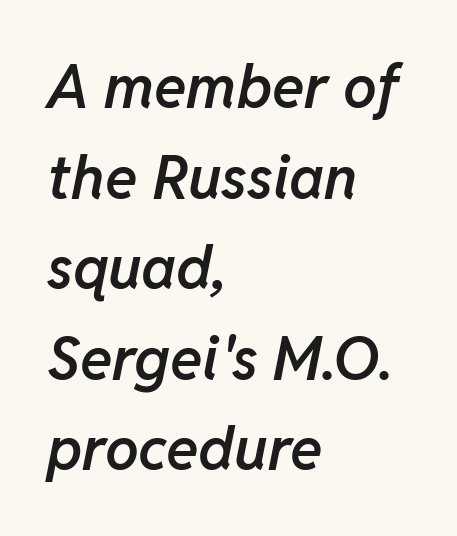
{"italic": "yes", "lean": "right", "slant_degrees": 11, "bold": "semi", "weight": "semibold", "width": "normal", "stroke_contrast": "low", "x_height": "medium", "monospaced": "no", "underline": "no", "align": "left", "line_spacing": "normal", "line_spacing_ratio": 1.51, "letter_spacing": "normal", "letter_spacing_em": 0.0, "glyph_px": 60}
